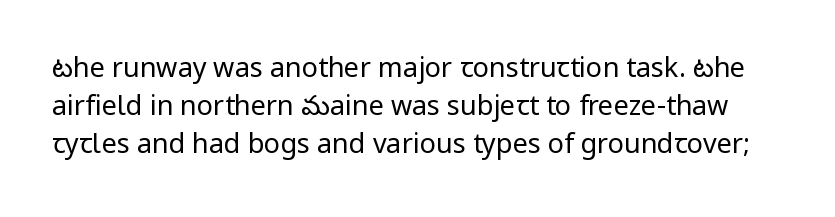
{"italic": "no", "bold": "no", "underline": "no", "line_spacing": "normal", "line_spacing_ratio": 1.4, "letter_spacing": "normal", "letter_spacing_em": 0.0, "glyph_px": 27}
